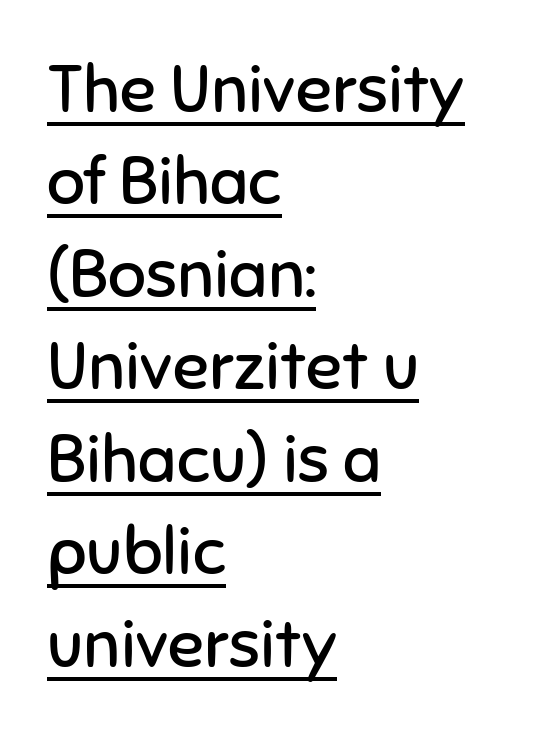
Nope, no serifs anywhere on these letters. Spacing verdict: proportional, widths tailored to each character. Designer's note — italics off, roman on. The cut favours lightness, reaching ordinary text weight at its darkest. Caption: standard tracking, unaltered.
